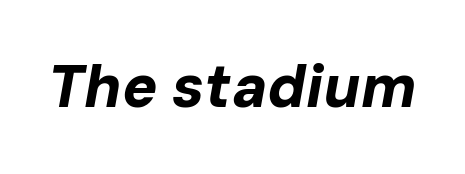
{"italic": "yes", "lean": "right", "slant_degrees": 10, "bold": "yes", "weight": "bold", "width": "normal", "stroke_contrast": "low", "x_height": "medium", "monospaced": "no", "underline": "no", "letter_spacing": "normal", "letter_spacing_em": 0.0, "glyph_px": 59}
